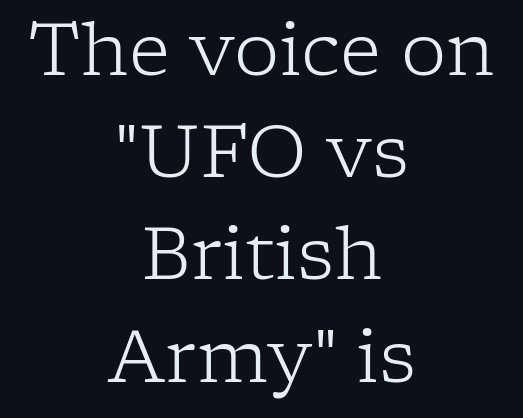
{"serif": "yes", "italic": "no", "bold": "no", "weight": "light", "width": "normal", "stroke_contrast": "low", "x_height": "medium", "monospaced": "no", "underline": "no", "align": "center", "line_spacing": "normal", "line_spacing_ratio": 1.42, "letter_spacing": "normal", "letter_spacing_em": 0.0, "glyph_px": 72}
